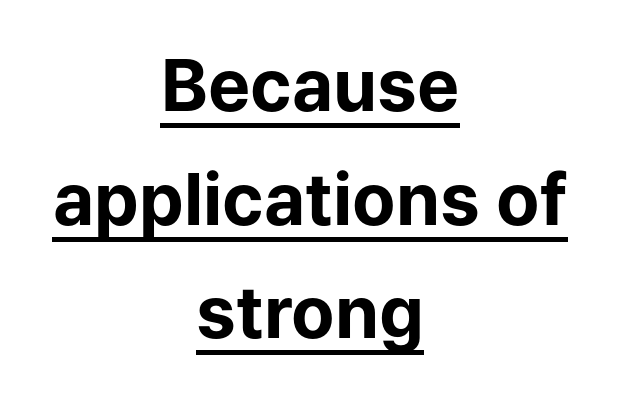
Summary of weight: heavy, a full bold. This is sans-serif lettering, the kind often seen on screens and signage. The axis of the letterforms is exactly vertical. The text block is weighted toward neither margin, spreading evenly from the middle. In designer terms, the underline attribute is active on this setting.
